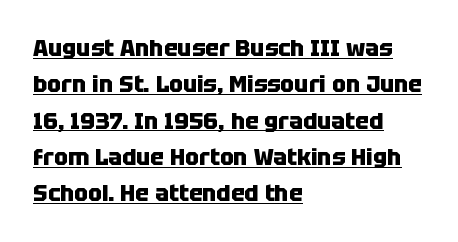
The image shows 23 px bold type, upright; set left-aligned, normal line spacing (1.58x), normal letter spacing, underlined.
